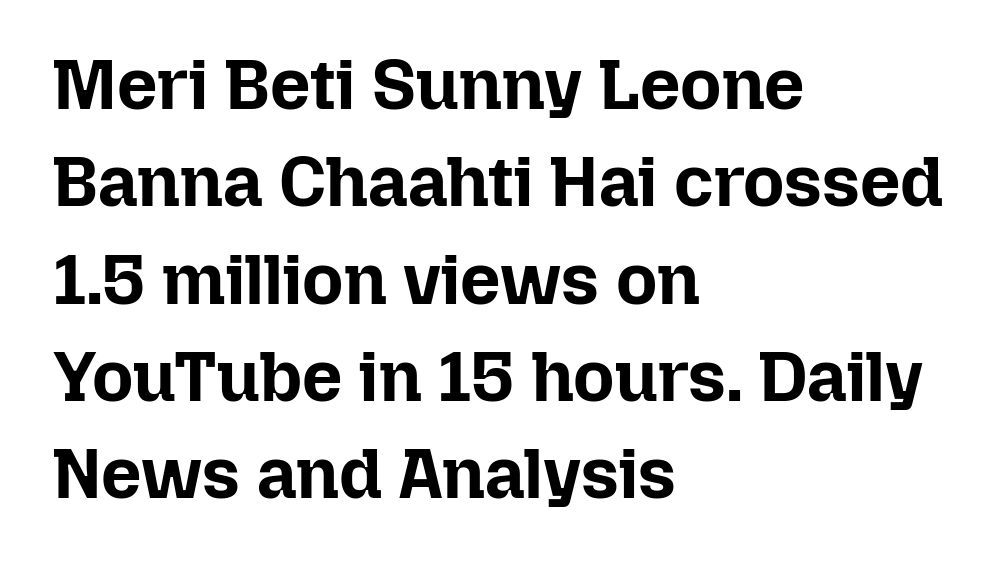
{"italic": "no", "bold": "yes", "weight": "bold", "width": "normal", "stroke_contrast": "low", "x_height": "medium", "monospaced": "no", "underline": "no", "align": "left", "line_spacing": "normal", "line_spacing_ratio": 1.37, "letter_spacing": "normal", "letter_spacing_em": 0.0, "glyph_px": 71}
